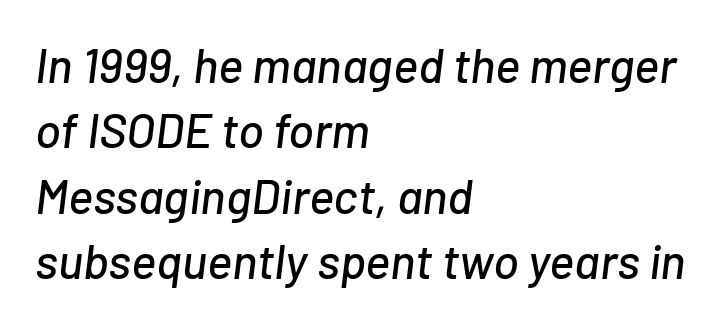
{"italic": "yes", "lean": "right", "slant_degrees": 7, "width": "normal", "stroke_contrast": "low", "x_height": "medium", "monospaced": "no", "underline": "no", "align": "left", "line_spacing": "normal", "line_spacing_ratio": 1.36, "letter_spacing": "normal", "letter_spacing_em": 0.0, "glyph_px": 48}
